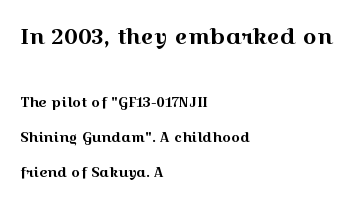
Nobody touched the tracking dial on this one. You can tell it's not italic because the verticals are truly vertical. Alignment: flush left. This layout puts the oversized block above and the modest block below.
